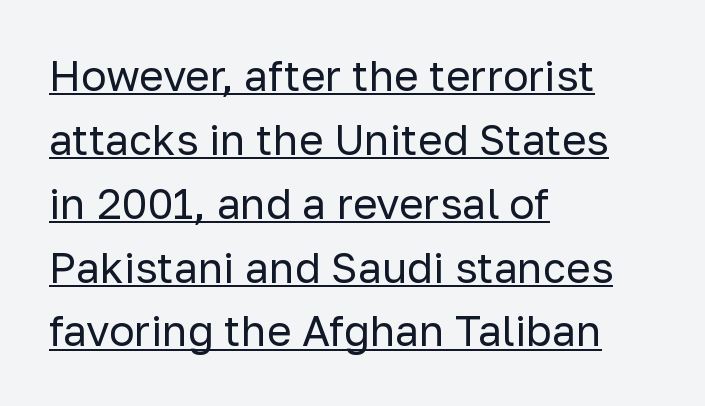
Here the glyphs are tracked normally, forming tight word shapes. These lines stack with their left ends in a neat column. A normal amount of white space separates one row of letters from the next. Type style note: lacks serifs. Letters have the restrained weight of plain body copy at most. The rendering uses natural spacing where letterforms have individual widths.
